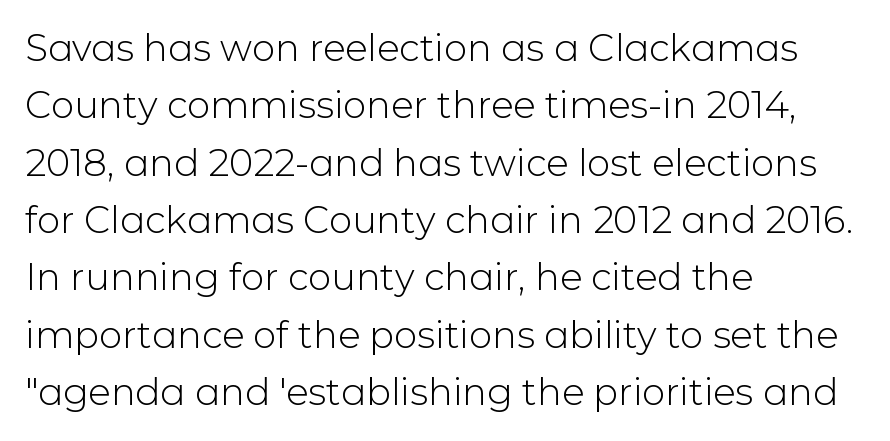
Descenders are the only things crossing below the line. Unlike a traditional serif, this face leaves its strokes unadorned. Every row of glyphs begins at an identical x-position on the left. The face used here is proportionally spaced, like ordinary book or web type.
